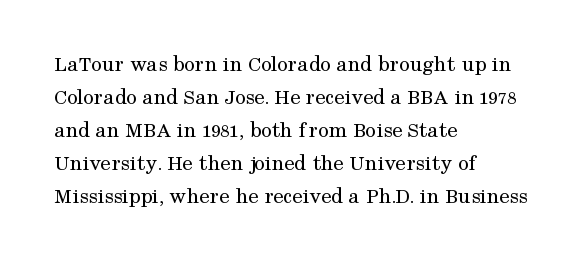
Honestly, the row spacing looks completely unremarkable. Caption: face not bold, strokes unweighted. Posture: vertical. This rendering features lettering with no underline. The setting favours the left margin, as ordinary paragraphs usually do.
